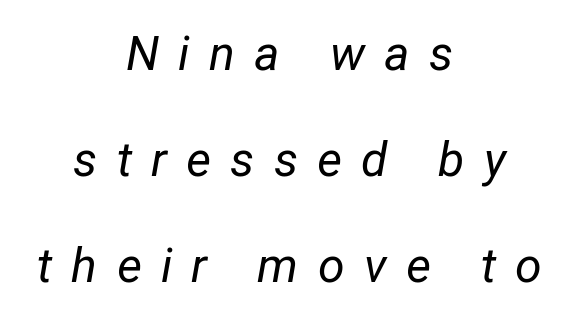
{"italic": "yes", "lean": "right", "slant_degrees": 12, "bold": "no", "weight": "regular", "width": "normal", "stroke_contrast": "low", "x_height": "medium", "monospaced": "no", "underline": "no", "align": "center", "line_spacing": "loose", "line_spacing_ratio": 2.21, "letter_spacing": "wide", "letter_spacing_em": 0.4, "glyph_px": 48}
